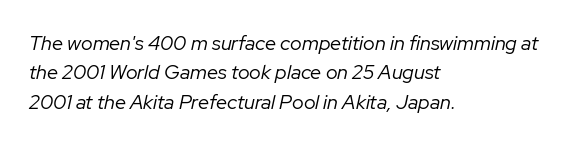
How are the letters spaced? Ordinarily, with no added tracking. Weight: not bold — regular or lighter. Horizontal alignment here is leftward, the default for most running prose. There's an unmistakable incline to the writing here.
